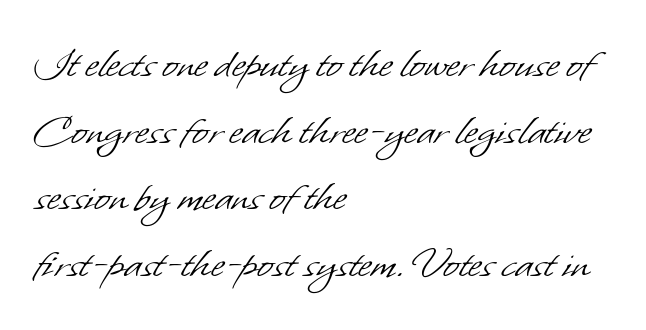
Q: Is the text bold? A: No.
Q: Is the typeface a serif or a sans-serif typeface? A: Sans-serif.
Q: Is the text underlined? A: No.
Q: How is the paragraph aligned? A: Left-aligned.
Q: Is the spacing between letters normal or unusually wide? A: Normal.
Q: Is the spacing between lines tight, normal or loose? A: Normal.
Q: Width (condensed, normal, or wide)? A: Normal.
Q: Stroke contrast? A: Low.
Q: x-height? A: Small.
Q: Monospaced? A: No.
